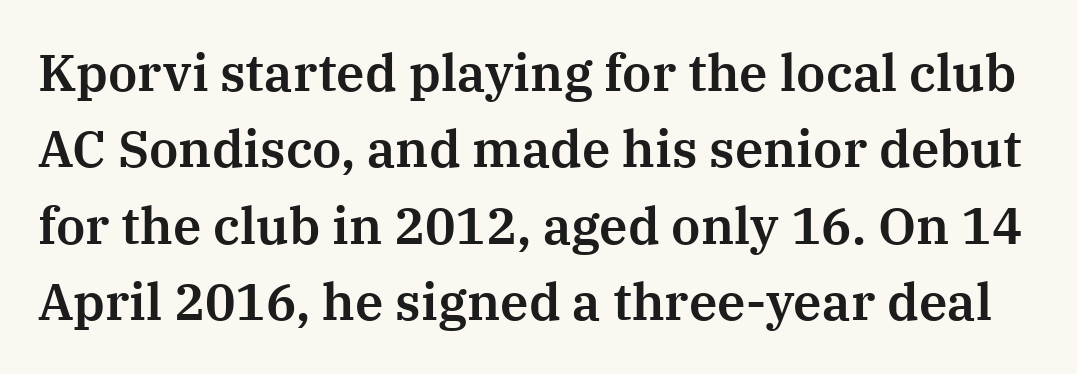
Interline gaps are of average width in this sample. When letters stand straight like this, we call the style roman or upright. Do the characters align in a grid? No, the font is proportional. Beneath every word, the page is bare. Nothing unusual about the tracking: characters are spaced as the font intends.
